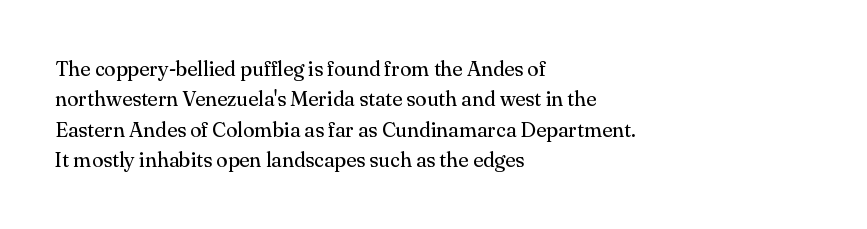
{"italic": "no", "bold": "no", "underline": "no", "align": "left", "line_spacing": "normal", "line_spacing_ratio": 1.45, "letter_spacing": "normal", "letter_spacing_em": 0.0, "glyph_px": 21}
